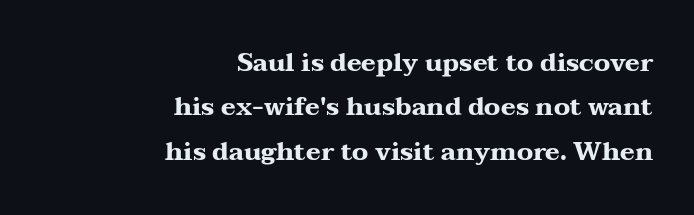
{"italic": "no", "bold": "yes", "underline": "no", "align": "right", "line_spacing_ratio": 1.78, "letter_spacing": "normal", "letter_spacing_em": 0.0, "glyph_px": 25}
